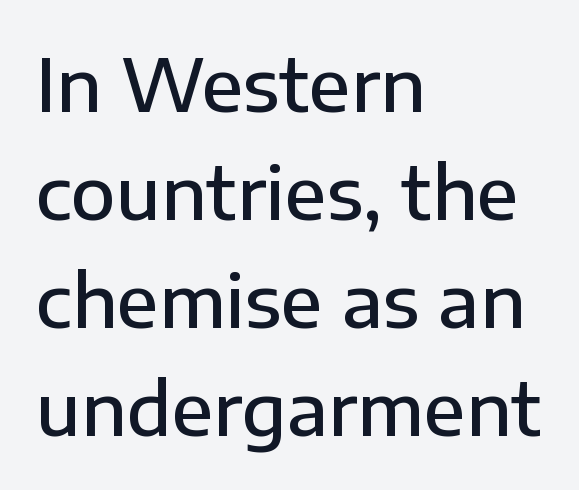
Does the lettering tilt? It doesn't — this is upright. Leftover space on each line is placed entirely after the last word. One glance says typical: line gaps are just what's usual. Think of a printed novel: that variable character pitch is what you see here. The string is rendered with underlining switched off. The passage shown has conventional tracking throughout.
